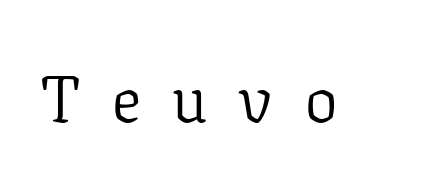
The face used here is proportionally spaced, like ordinary book or web type. A serif font was chosen for this passage. The strip under each line holds only bare page. The weight tops out at a normal text grade. Posture: vertical. Compared with typical body copy, the letter spacing here is much looser.
